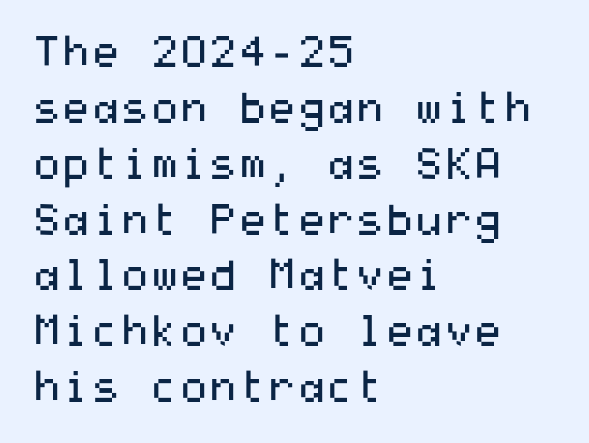
The image shows 42 px regular-weight, wide sans-serif type, upright; set left-aligned, normal line spacing (1.33x), normal letter spacing, not underlined; medium stroke contrast and a medium x-height.
